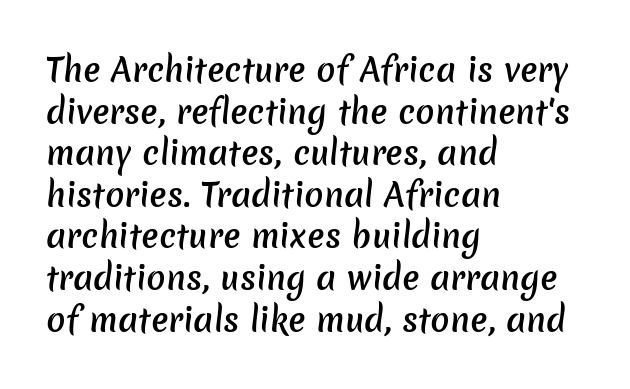
{"serif": "no", "bold": "semi", "weight": "semibold", "width": "normal", "stroke_contrast": "low", "x_height": "medium", "monospaced": "no", "underline": "no", "align": "left", "line_spacing": "normal", "line_spacing_ratio": 1.3, "letter_spacing": "normal", "letter_spacing_em": 0.0, "glyph_px": 32}
